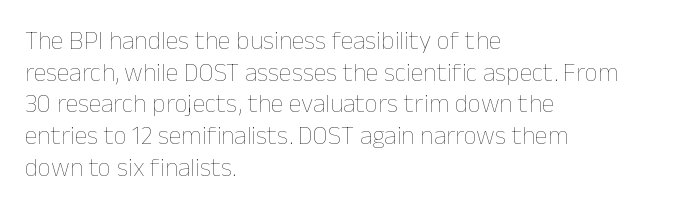
The image shows 26 px text type, upright; set left-aligned, line spacing 1.22x, normal letter spacing, not underlined.
